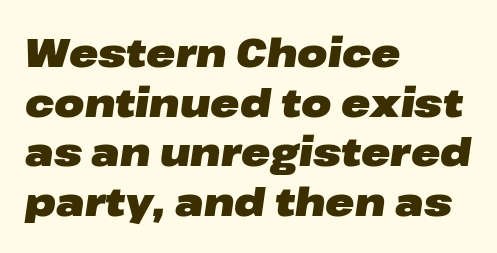
Q: Is the text bold? A: Yes.
Q: Is the text italic (slanted)? A: Yes, it leans right by about 8 degrees.
Q: Is the text underlined? A: No.
Q: How is the paragraph aligned? A: Left-aligned.
Q: Is the spacing between letters normal or unusually wide? A: Normal.
Q: Is the spacing between lines tight, normal or loose? A: Normal.
Q: Width (condensed, normal, or wide)? A: Wide.
Q: Stroke contrast? A: Low.
Q: x-height? A: Medium.
Q: Monospaced? A: No.
